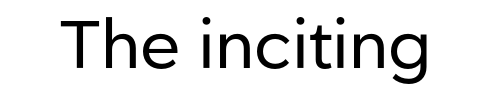
In terms of letterform style, serifs are entirely absent. You could call the tracking neutral — neither tight nor loose. The face looks like a standard text weight, possibly lighter. This sample uses an upright cut, with every glyph sitting square on the baseline. The string is rendered with underlining switched off. Note the varied advance widths — an 'i' is clearly narrower than an 'm'.
